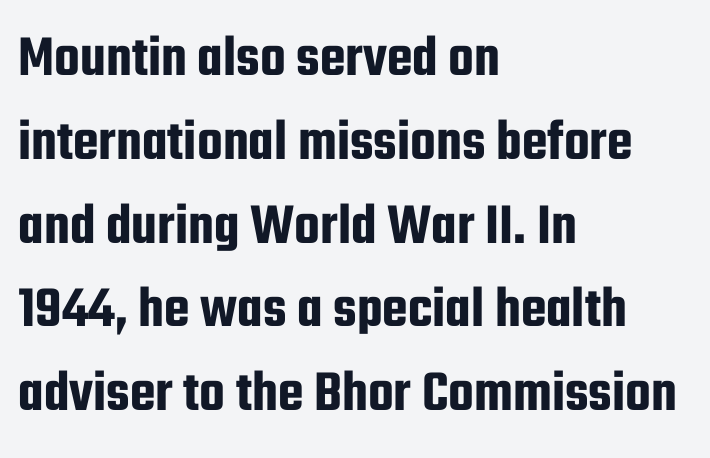
Q: Is the text italic (slanted)? A: No, it is upright.
Q: Is the typeface a serif or a sans-serif typeface? A: Sans-serif.
Q: Is the text underlined? A: No.
Q: How is the paragraph aligned? A: Left-aligned.
Q: Is the spacing between letters normal or unusually wide? A: Normal.
Q: Is the spacing between lines tight, normal or loose? A: Normal.
Q: Width (condensed, normal, or wide)? A: Condensed.
Q: Stroke contrast? A: Low.
Q: x-height? A: Medium.
Q: Monospaced? A: No.
